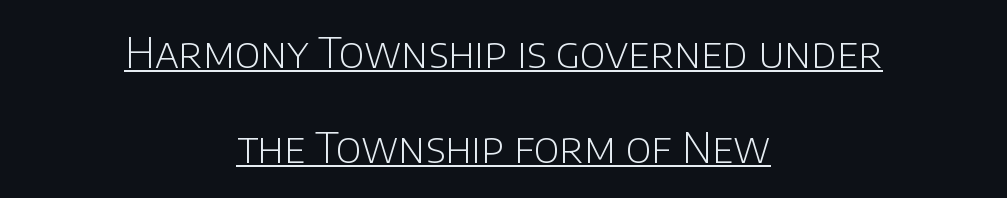
Q: Is the text bold? A: No.
Q: Is the text italic (slanted)? A: No, it is upright.
Q: Is the typeface a serif or a sans-serif typeface? A: Sans-serif.
Q: Is the text underlined? A: Yes.
Q: How is the paragraph aligned? A: Centered.
Q: Is the spacing between letters normal or unusually wide? A: Normal.
Q: Is the spacing between lines tight, normal or loose? A: Loose.
Q: Width (condensed, normal, or wide)? A: Normal.
Q: Stroke contrast? A: Low.
Q: x-height? A: Large.
Q: Monospaced? A: No.
